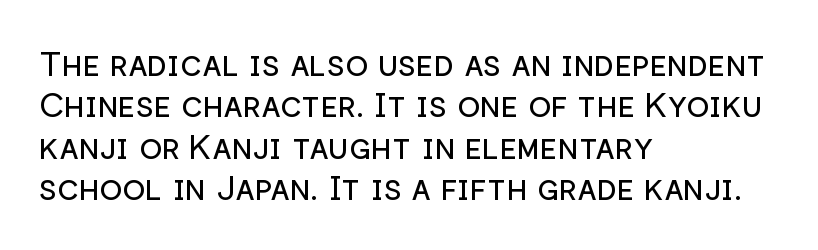
Q: Is the text bold? A: No.
Q: Is the text italic (slanted)? A: No, it is upright.
Q: Is the typeface a serif or a sans-serif typeface? A: Sans-serif.
Q: Is the text underlined? A: No.
Q: How is the paragraph aligned? A: Left-aligned.
Q: Is the spacing between letters normal or unusually wide? A: Normal.
Q: Width (condensed, normal, or wide)? A: Normal.
Q: Stroke contrast? A: Low.
Q: x-height? A: Medium.
Q: Monospaced? A: No.
